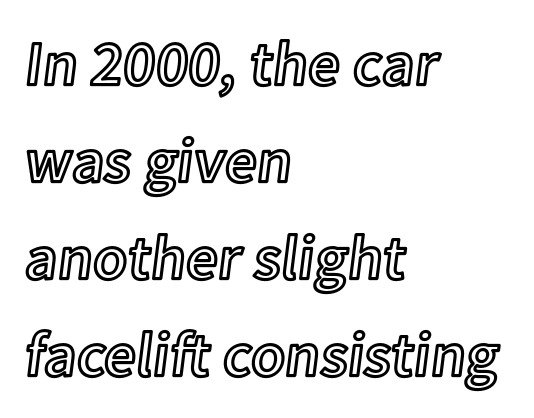
The image shows 63 px text type; set left-aligned, normal line spacing (1.54x), normal letter spacing, not underlined; a medium x-height.
